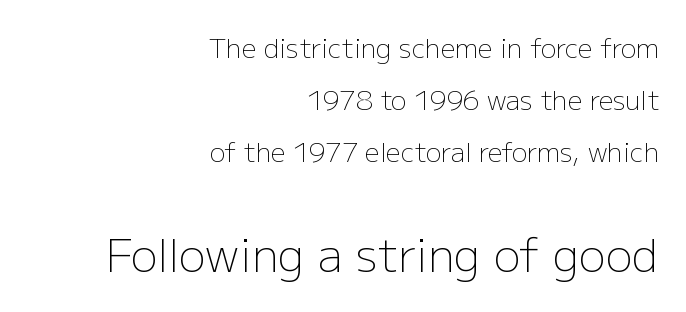
The image shows 45 px light sans-serif type, upright; set right-aligned, loose line spacing (2.0x), normal letter spacing, not underlined; the second (bottom) block is 1.73x larger; low stroke contrast and a medium x-height.
